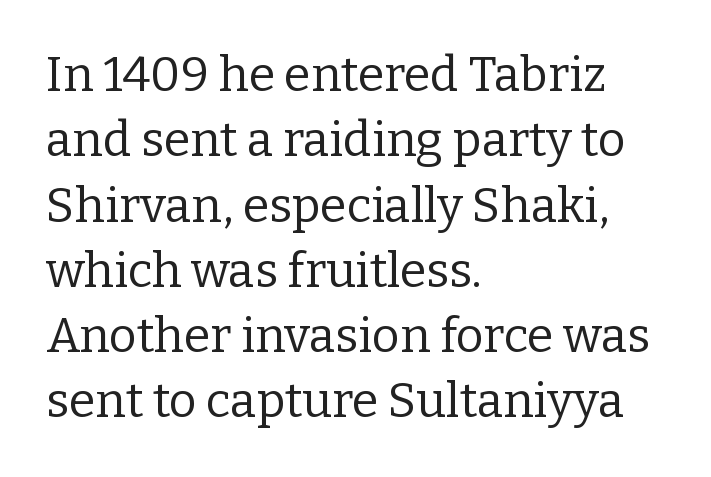
{"serif": "yes", "italic": "no", "bold": "no", "weight": "regular", "width": "normal", "stroke_contrast": "low", "x_height": "medium", "monospaced": "no", "underline": "no", "align": "left", "line_spacing": "normal", "line_spacing_ratio": 1.36, "letter_spacing": "normal", "letter_spacing_em": 0.0, "glyph_px": 48}
